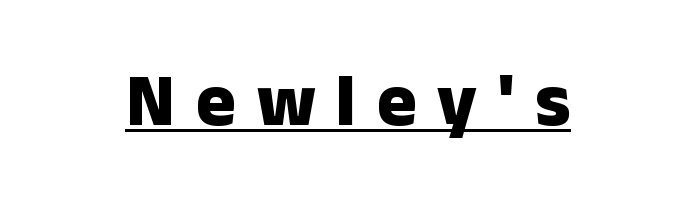
The image shows 74 px heavy sans-serif type, upright; set centered, unusually wide letter spacing (+0.28 em), underlined; low stroke contrast and a medium x-height.
